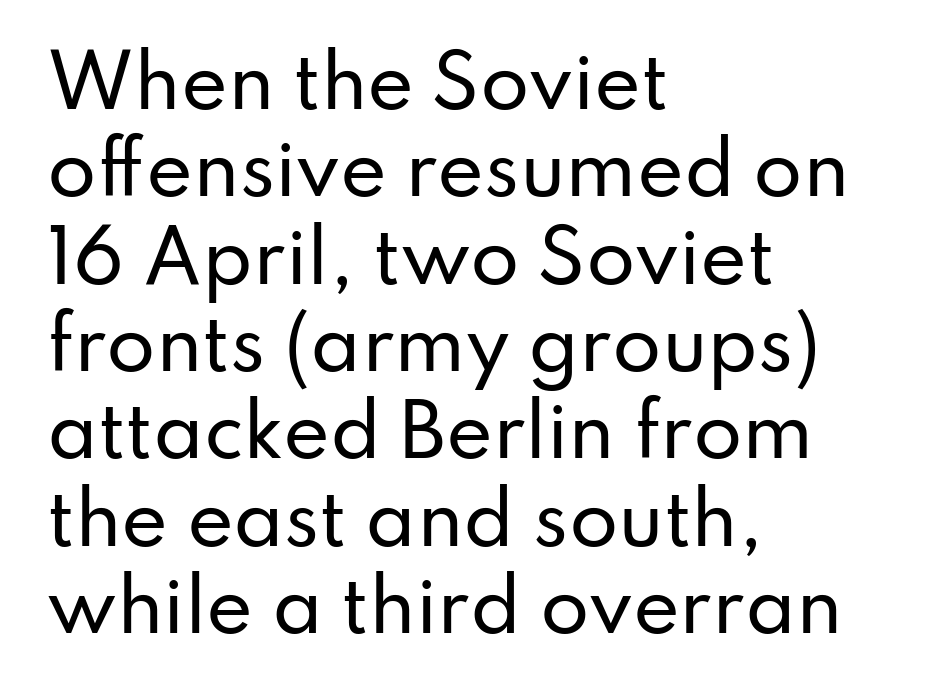
The image shows 71 px sans-serif type, upright; set left-aligned, line spacing 1.23x, normal letter spacing, not underlined; low stroke contrast and a small x-height.
